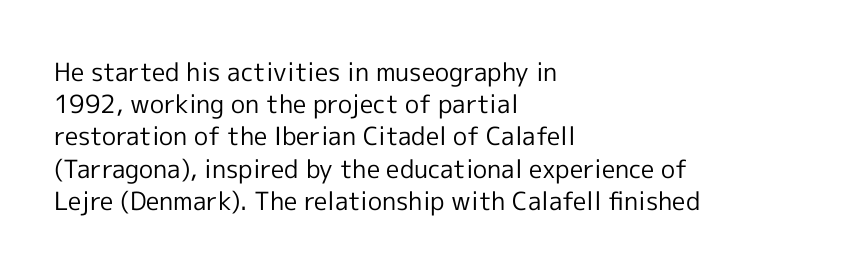
Q: Is the text bold? A: No.
Q: Is the text italic (slanted)? A: No, it is upright.
Q: Is the text underlined? A: No.
Q: How is the paragraph aligned? A: Left-aligned.
Q: Is the spacing between letters normal or unusually wide? A: Normal.
Q: Is the spacing between lines tight, normal or loose? A: Normal.
